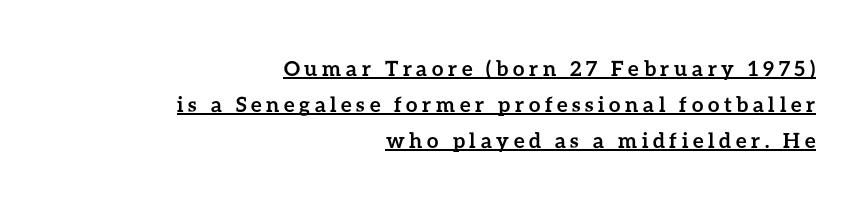
{"italic": "no", "bold": "yes", "underline": "yes", "align": "right", "line_spacing_ratio": 1.72, "letter_spacing": "wide", "letter_spacing_em": 0.22, "glyph_px": 21}
